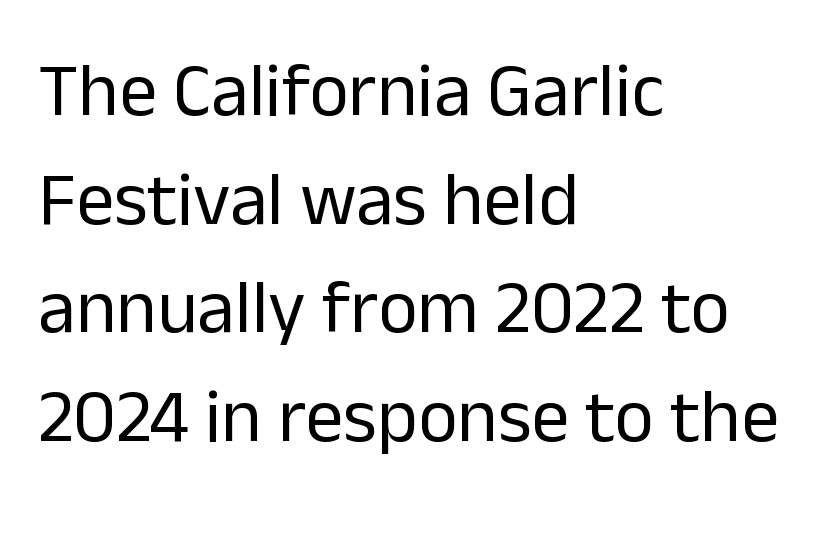
Q: Is the text bold? A: No.
Q: Is the text italic (slanted)? A: No, it is upright.
Q: Is the typeface a serif or a sans-serif typeface? A: Sans-serif.
Q: Is the text underlined? A: No.
Q: How is the paragraph aligned? A: Left-aligned.
Q: Is the spacing between letters normal or unusually wide? A: Normal.
Q: Is the spacing between lines tight, normal or loose? A: Normal.
Q: Width (condensed, normal, or wide)? A: Normal.
Q: Stroke contrast? A: Low.
Q: x-height? A: Medium.
Q: Monospaced? A: No.
